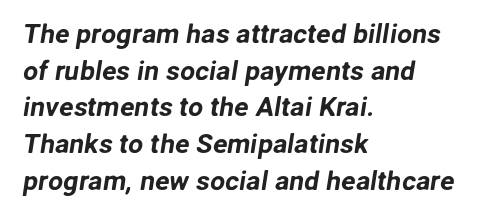
The image shows 27 px text type; set left-aligned, normal line spacing (1.36x), normal letter spacing, not underlined.
